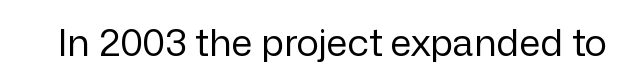
Q: Is the text bold? A: No.
Q: Is the text italic (slanted)? A: No, it is upright.
Q: Is the typeface a serif or a sans-serif typeface? A: Sans-serif.
Q: Is the text underlined? A: No.
Q: Is the spacing between letters normal or unusually wide? A: Normal.
Q: Width (condensed, normal, or wide)? A: Normal.
Q: Stroke contrast? A: Low.
Q: x-height? A: Medium.
Q: Monospaced? A: No.
